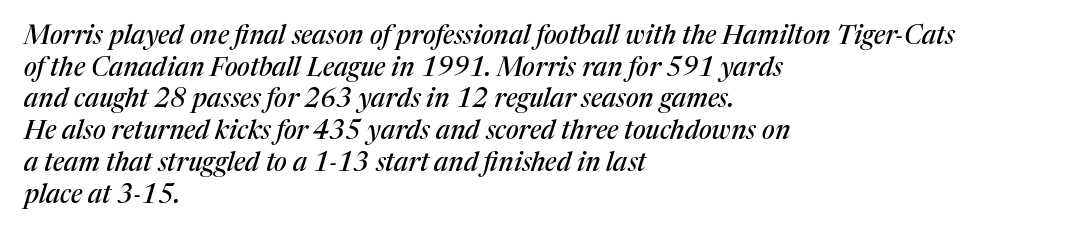
{"italic": "yes", "lean": "right", "slant_degrees": 17, "underline": "no", "align": "left", "line_spacing_ratio": 1.22, "letter_spacing": "normal", "letter_spacing_em": 0.0, "glyph_px": 26}
